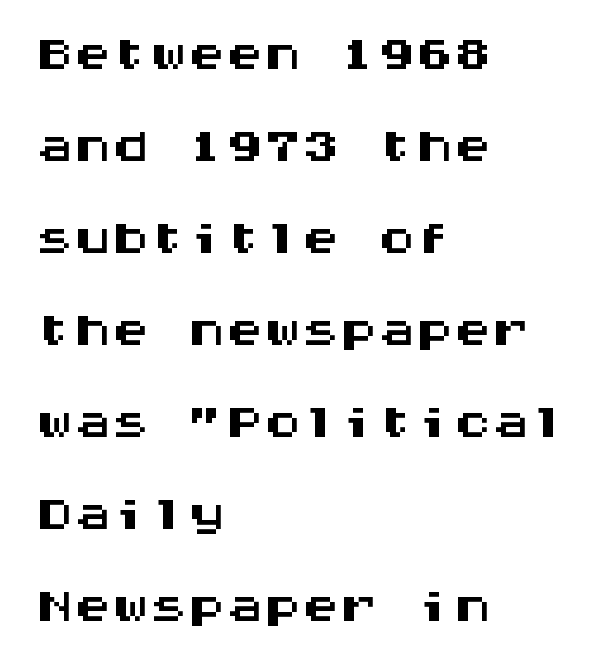
Q: Is the text italic (slanted)? A: No, it is upright.
Q: Is the typeface a serif or a sans-serif typeface? A: Sans-serif.
Q: Is the text underlined? A: No.
Q: How is the paragraph aligned? A: Left-aligned.
Q: Is the spacing between letters normal or unusually wide? A: Normal.
Q: Width (condensed, normal, or wide)? A: Wide.
Q: Stroke contrast? A: Medium.
Q: x-height? A: Large.
Q: Monospaced? A: Yes.
